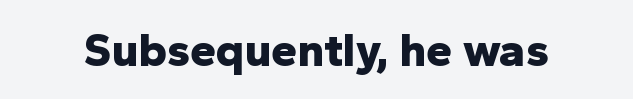
The image shows 47 px bold sans-serif type, upright; set normal letter spacing, not underlined; low stroke contrast and a medium x-height.
